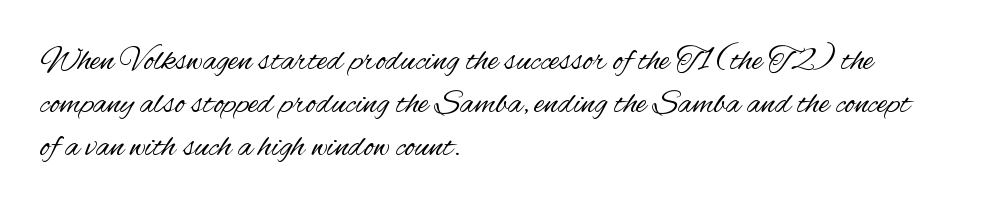
{"serif": "no", "bold": "no", "weight": "regular", "width": "condensed", "stroke_contrast": "medium", "x_height": "small", "monospaced": "no", "underline": "no", "align": "left", "line_spacing": "normal", "line_spacing_ratio": 1.26, "letter_spacing": "normal", "letter_spacing_em": 0.0, "glyph_px": 34}
